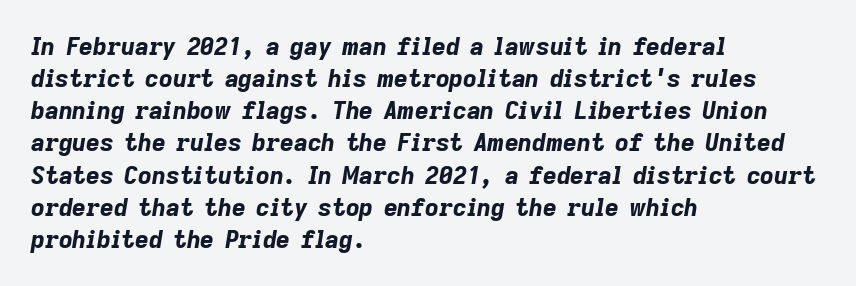
Decoration check: the copy has no underline. Rows of type keep a routine distance in the vertical direction. Every row of glyphs begins at an identical x-position on the left. Rendered with sloped, italic letterforms.
